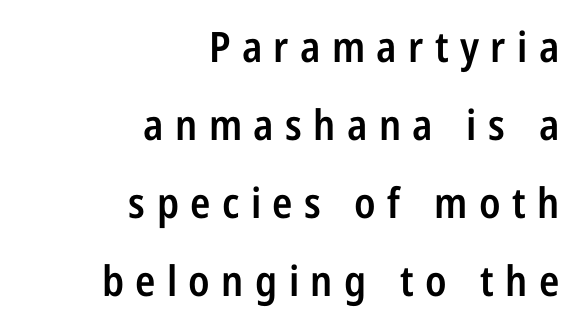
The image shows 42 px semibold, condensed sans-serif type, upright; set right-aligned, line spacing 1.86x, unusually wide letter spacing (+0.27 em), not underlined; low stroke contrast and a medium x-height.
